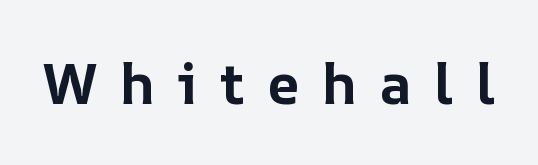
{"italic": "no", "bold": "yes", "weight": "bold", "width": "normal", "stroke_contrast": "low", "x_height": "medium", "monospaced": "no", "underline": "no", "letter_spacing": "wide", "letter_spacing_em": 0.38, "glyph_px": 57}
